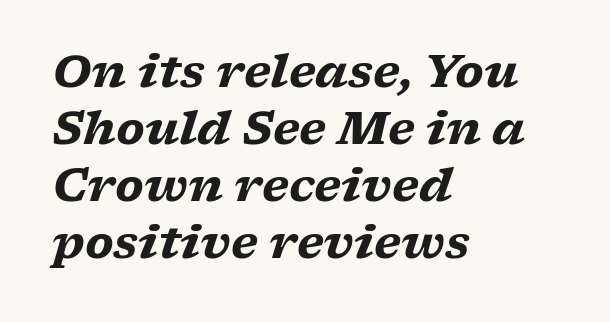
{"serif": "yes", "italic": "yes", "lean": "right", "slant_degrees": 17, "bold": "yes", "weight": "heavy", "width": "wide", "stroke_contrast": "low", "x_height": "medium", "monospaced": "no", "underline": "no", "align": "left", "line_spacing": "normal", "line_spacing_ratio": 1.27, "letter_spacing": "normal", "letter_spacing_em": 0.0, "glyph_px": 45}
